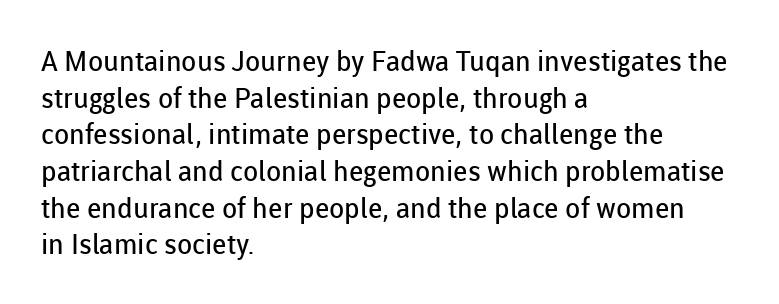
Characters follow at the spacing the type designer built in. Whoever set this chose a conventional vertical rhythm. No letter is thick-stroked: the sample isn't bold. The typeface chosen for these lines omits serifs. Where is the straight margin? On the left.
